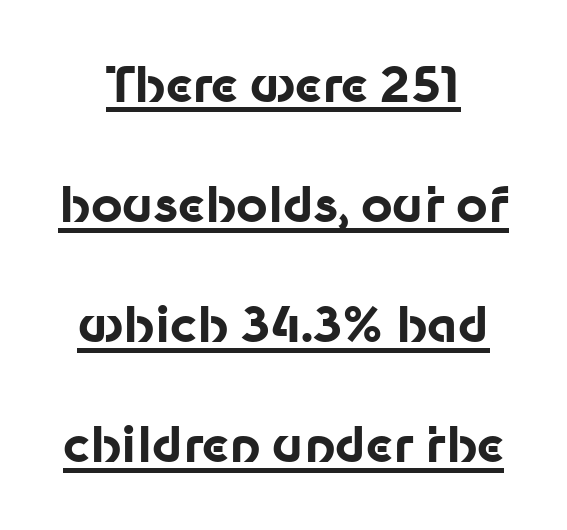
{"serif": "no", "italic": "no", "bold": "yes", "weight": "bold", "width": "normal", "stroke_contrast": "low", "x_height": "medium", "monospaced": "no", "underline": "yes", "line_spacing": "loose", "line_spacing_ratio": 2.45, "letter_spacing": "normal", "letter_spacing_em": 0.0, "glyph_px": 49}
